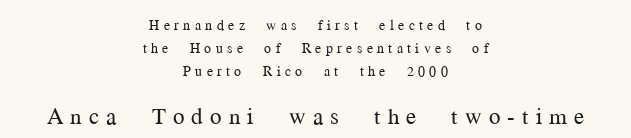
The image shows 23 px text type, upright; set centered, normal line spacing (1.63x), unusually wide letter spacing (+0.31 em), not underlined; the second (bottom) block is 1.64x larger.
